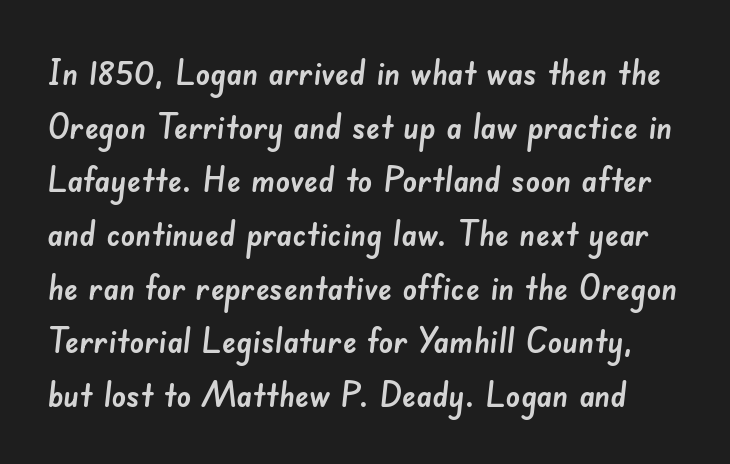
Regarding leading, the lines here are spaced in the standard way. I'd call this a sans setting — the letters go barefoot. Is this a fixed-width face? No — the glyphs have proportional, varying widths. Decoration check: the copy has no underline. Look at the tracking — it's just the regular setting, nothing added.
